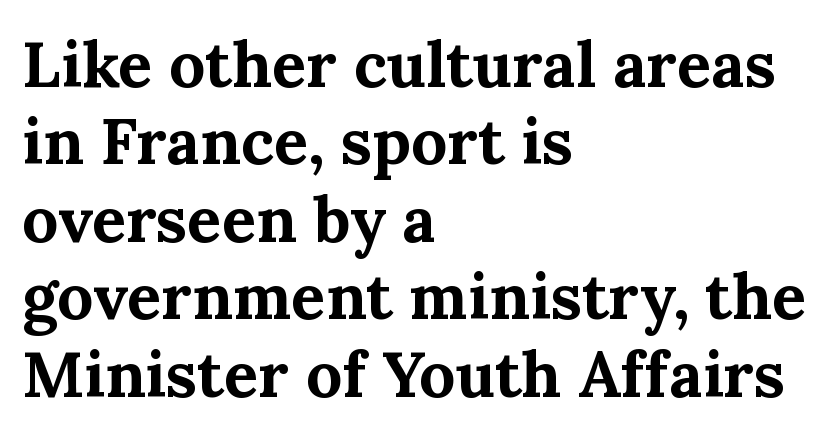
The image shows 64 px bold serif type, upright; set left-aligned, line spacing 1.21x, normal letter spacing, not underlined; medium stroke contrast and a medium x-height.
